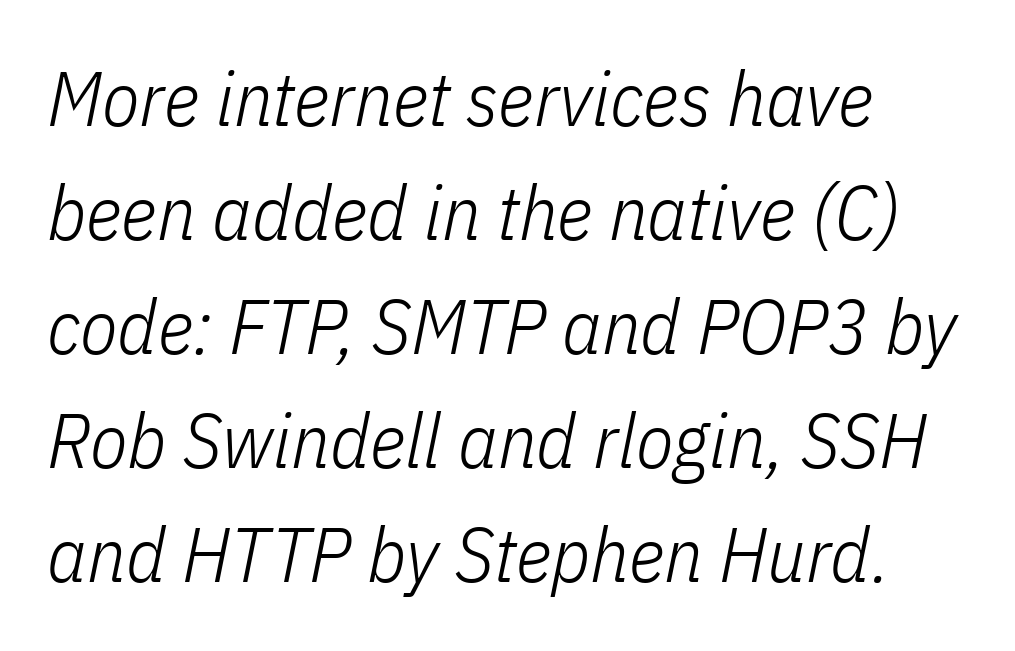
{"italic": "yes", "lean": "right", "slant_degrees": 11, "bold": "no", "weight": "light", "width": "condensed", "stroke_contrast": "low", "x_height": "medium", "monospaced": "no", "underline": "no", "align": "left", "line_spacing": "normal", "line_spacing_ratio": 1.48, "letter_spacing": "normal", "letter_spacing_em": 0.0, "glyph_px": 77}
